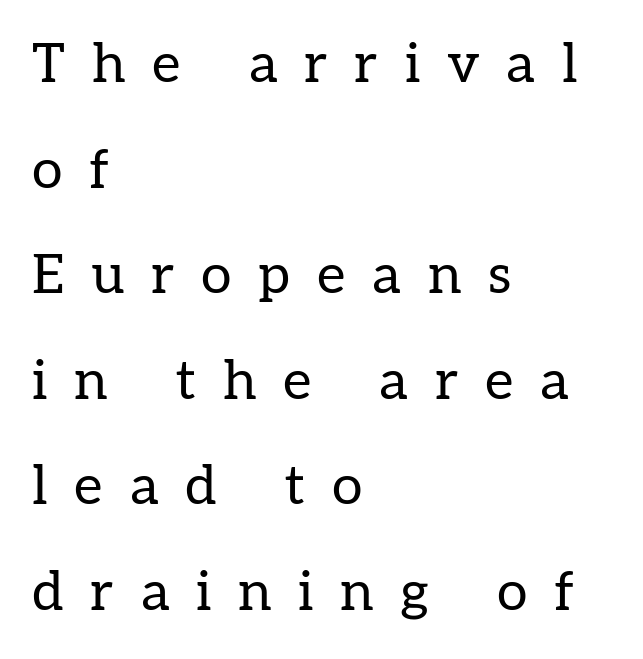
The image shows 55 px regular-weight serif type, upright; set left-aligned, loose line spacing (1.92x), unusually wide letter spacing (+0.49 em), not underlined; low stroke contrast and a medium x-height.
